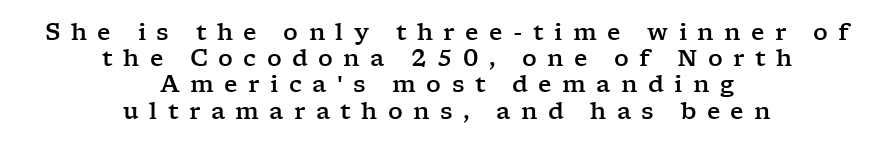
Q: Is the text italic (slanted)? A: No, it is upright.
Q: Is the text underlined? A: No.
Q: How is the paragraph aligned? A: Centered.
Q: Is the spacing between letters normal or unusually wide? A: Unusually wide.
Q: Is the spacing between lines tight, normal or loose? A: Tight.
